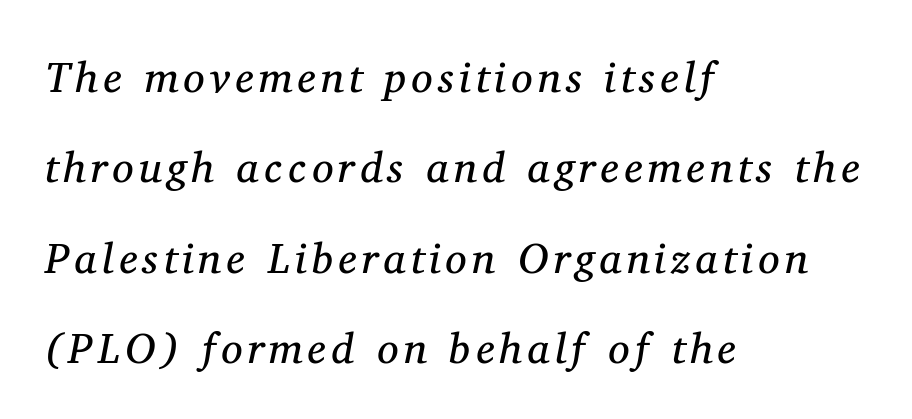
Check under the words: just untouched page. The strokes carry an ordinary text weight at most. Classification — serif. These lines are rendered in a variable-pitch font.
